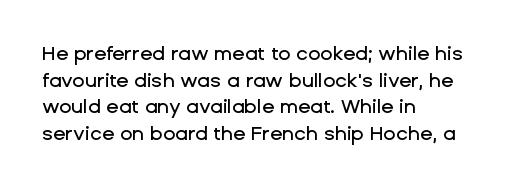
{"italic": "no", "underline": "no", "align": "left", "line_spacing": "normal", "line_spacing_ratio": 1.33, "letter_spacing": "normal", "letter_spacing_em": 0.0, "glyph_px": 20}
